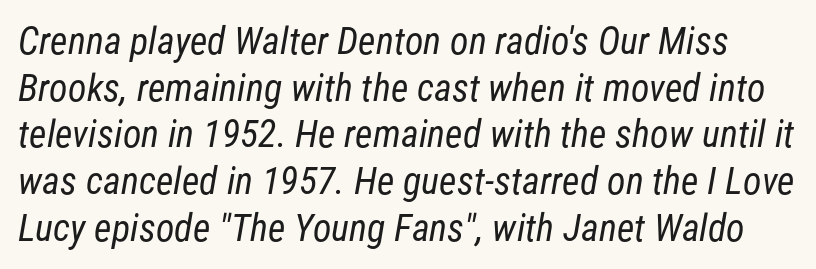
The image shows 38 px regular-weight, condensed sans-serif type; set line spacing 1.23x, normal letter spacing, not underlined; low stroke contrast and a medium x-height.
